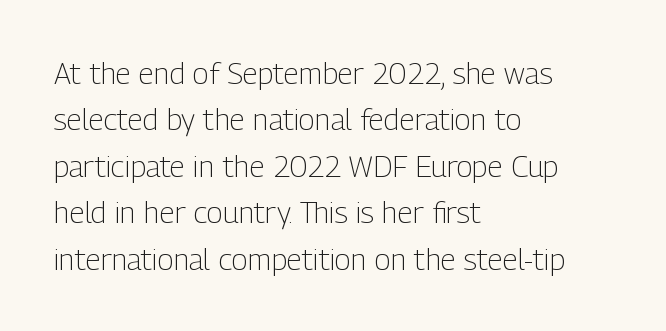
{"serif": "no", "italic": "no", "bold": "no", "weight": "light", "width": "condensed", "stroke_contrast": "low", "x_height": "medium", "monospaced": "no", "underline": "no", "align": "left", "line_spacing": "normal", "line_spacing_ratio": 1.55, "letter_spacing": "normal", "letter_spacing_em": 0.0, "glyph_px": 30}
